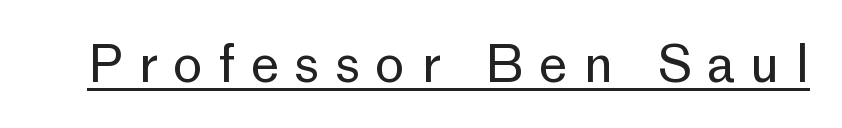
Q: Is the text bold? A: No.
Q: Is the text italic (slanted)? A: No, it is upright.
Q: Is the typeface a serif or a sans-serif typeface? A: Sans-serif.
Q: Is the text underlined? A: Yes.
Q: Is the spacing between letters normal or unusually wide? A: Unusually wide.
Q: Width (condensed, normal, or wide)? A: Normal.
Q: Stroke contrast? A: Low.
Q: x-height? A: Medium.
Q: Monospaced? A: No.
